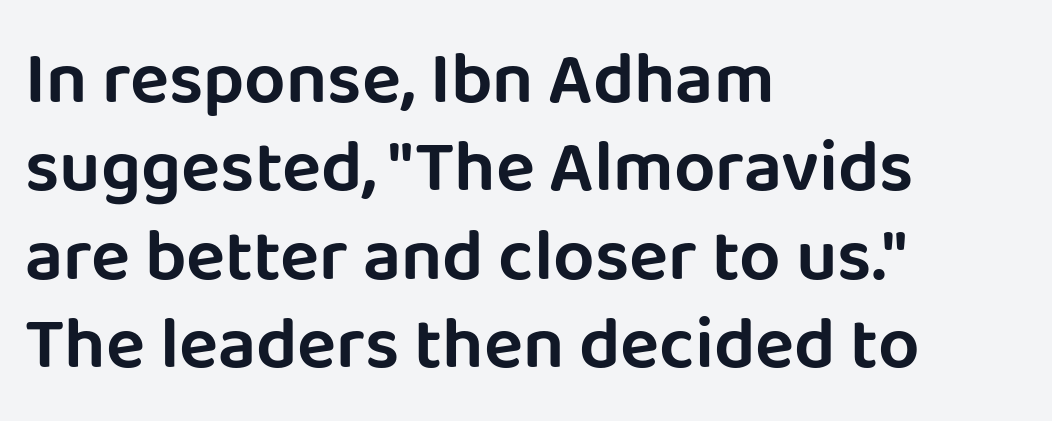
The image shows 73 px sans-serif type, upright; set left-aligned, line spacing 1.21x, normal letter spacing, not underlined; low stroke contrast and a large x-height.
